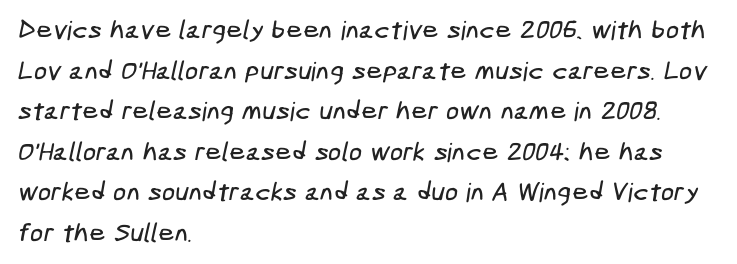
{"underline": "no", "align": "left", "line_spacing": "normal", "line_spacing_ratio": 1.56, "letter_spacing": "normal", "letter_spacing_em": 0.0, "glyph_px": 26}
